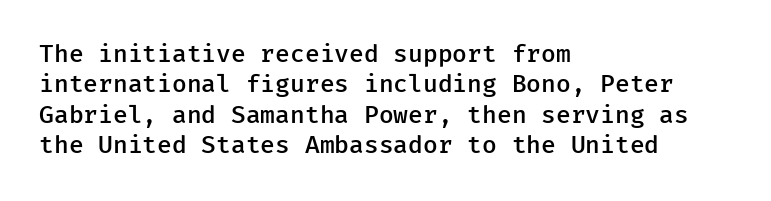
The image shows 24 px text type, upright; set left-aligned, normal line spacing (1.27x), normal letter spacing, not underlined.
